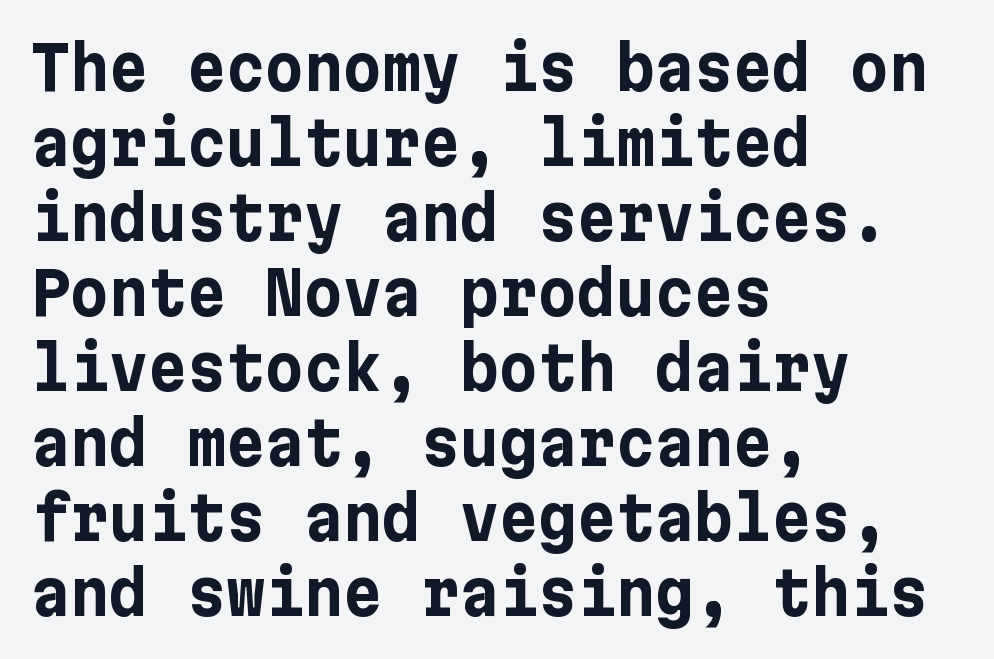
The image shows 60 px bold sans-serif type, upright; set left-aligned, normal line spacing (1.25x), normal letter spacing, not underlined; low stroke contrast and a medium x-height.
